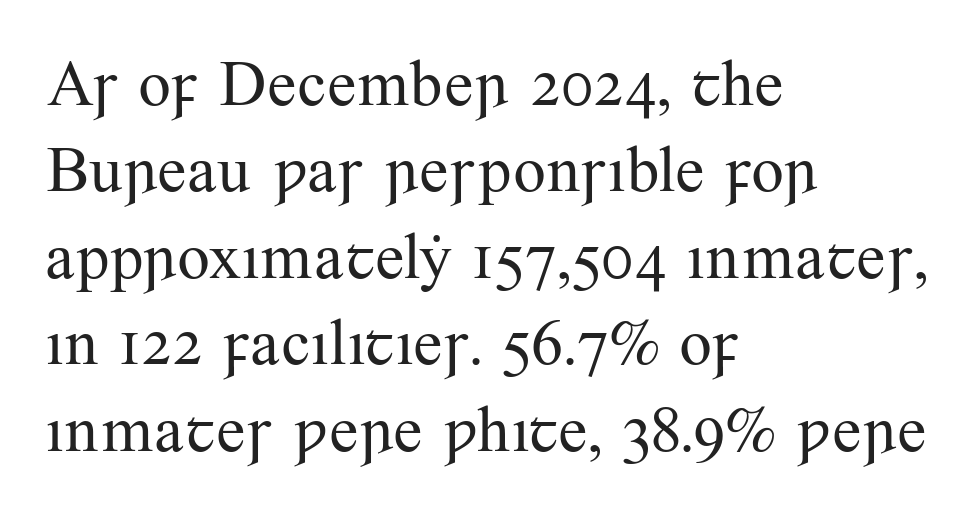
Q: Is the text bold? A: No.
Q: Is the text italic (slanted)? A: No, it is upright.
Q: Is the typeface a serif or a sans-serif typeface? A: Serif.
Q: Is the text underlined? A: No.
Q: How is the paragraph aligned? A: Left-aligned.
Q: Is the spacing between letters normal or unusually wide? A: Normal.
Q: Is the spacing between lines tight, normal or loose? A: Normal.
Q: Width (condensed, normal, or wide)? A: Normal.
Q: Stroke contrast? A: Medium.
Q: x-height? A: Small.
Q: Monospaced? A: No.
